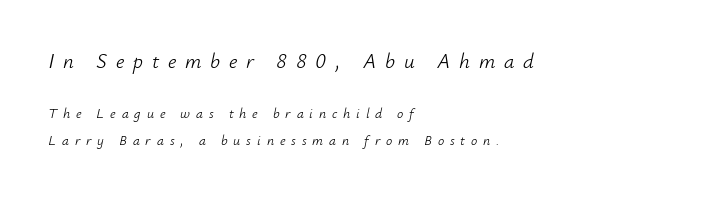
{"italic": "yes", "lean": "right", "slant_degrees": 12, "bold": "no", "underline": "no", "align": "left", "line_spacing": "loose", "line_spacing_ratio": 1.91, "letter_spacing": "wide", "letter_spacing_em": 0.42, "larger_block": "first", "size_ratio": 1.5, "glyph_px": 21}
